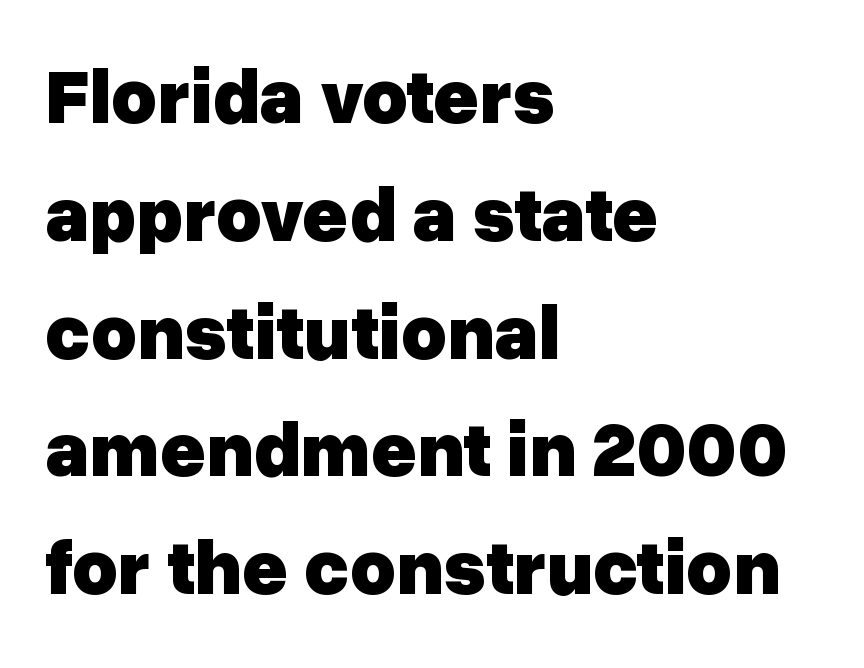
The image shows 78 px heavy sans-serif type, upright; set left-aligned, normal line spacing (1.51x), normal letter spacing, not underlined; low stroke contrast and a medium x-height.
